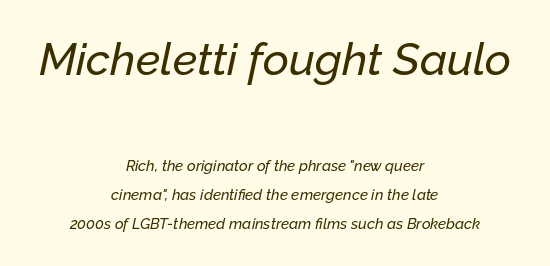
The image shows 45 px text type, italic (leaning right); set centered, loose line spacing (1.95x), normal letter spacing, not underlined; the first (top) block is 3.0x larger; low stroke contrast and a medium x-height.
